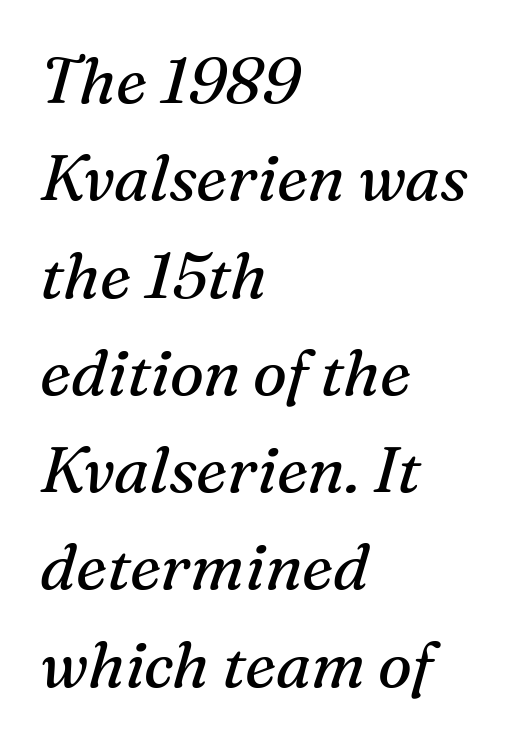
Q: Is the text bold? A: No.
Q: Is the text italic (slanted)? A: Yes, it leans right by about 16 degrees.
Q: Is the typeface a serif or a sans-serif typeface? A: Serif.
Q: Is the text underlined? A: No.
Q: How is the paragraph aligned? A: Left-aligned.
Q: Is the spacing between letters normal or unusually wide? A: Normal.
Q: Is the spacing between lines tight, normal or loose? A: Normal.
Q: Width (condensed, normal, or wide)? A: Normal.
Q: Stroke contrast? A: Medium.
Q: x-height? A: Medium.
Q: Monospaced? A: No.
